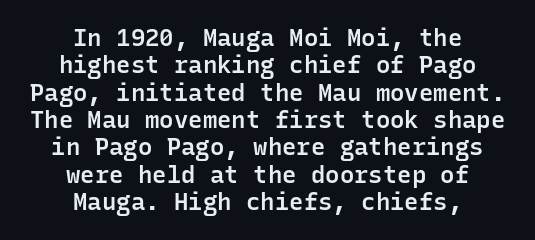
Q: Is the text bold? A: Semi-bold.
Q: Is the text italic (slanted)? A: No, it is upright.
Q: Is the text underlined? A: No.
Q: How is the paragraph aligned? A: Centered.
Q: Is the spacing between letters normal or unusually wide? A: Normal.
Q: Is the spacing between lines tight, normal or loose? A: Tight.
